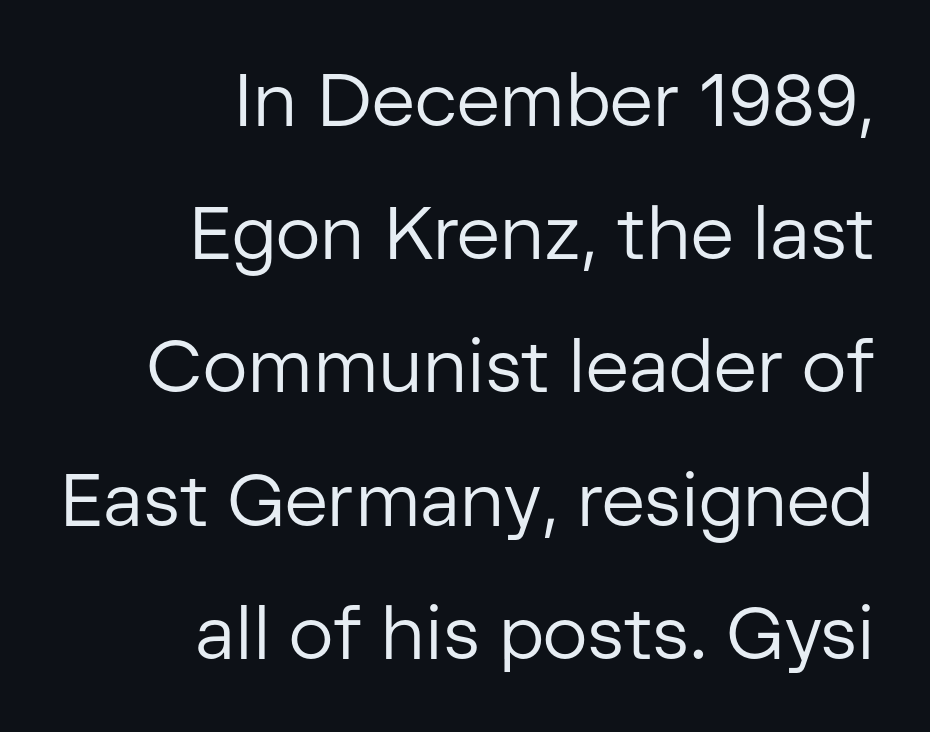
{"serif": "no", "italic": "no", "bold": "no", "weight": "regular", "width": "normal", "stroke_contrast": "low", "x_height": "medium", "monospaced": "no", "underline": "no", "align": "right", "line_spacing_ratio": 1.8, "letter_spacing": "normal", "letter_spacing_em": 0.0, "glyph_px": 74}
